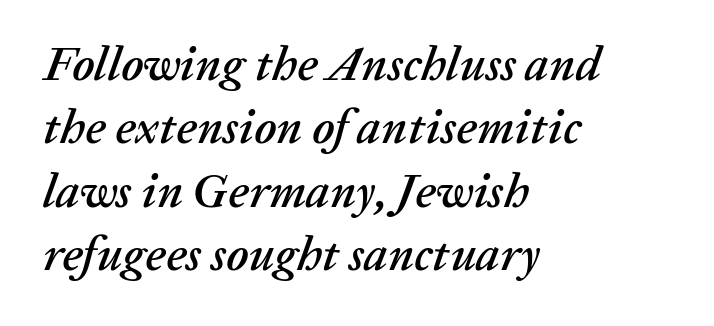
Anything drawn beneath the words? Only blank space. The passage shown has conventional tracking throughout. When letters slant like this, we call the style italic. Successive baselines arrive at the customary interval.
